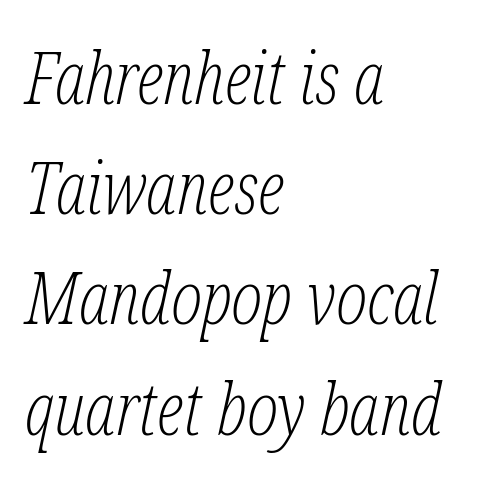
The image shows 73 px light, condensed serif type, italic (leaning right); set left-aligned, normal line spacing (1.51x), normal letter spacing, not underlined; low stroke contrast and a medium x-height.
